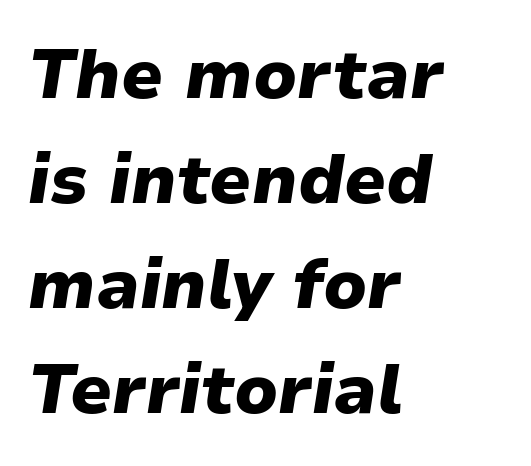
Q: Is the text bold? A: Yes.
Q: Is the text italic (slanted)? A: Yes, it leans right by about 9 degrees.
Q: Is the text underlined? A: No.
Q: How is the paragraph aligned? A: Left-aligned.
Q: Is the spacing between letters normal or unusually wide? A: Normal.
Q: Is the spacing between lines tight, normal or loose? A: Normal.
Q: Width (condensed, normal, or wide)? A: Normal.
Q: Stroke contrast? A: Low.
Q: x-height? A: Medium.
Q: Monospaced? A: No.
